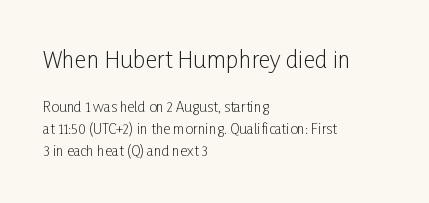
The image shows 23 px text type, upright; set left-aligned, normal line spacing (1.56x), normal letter spacing, not underlined; the first (top) block is 1.64x larger.
